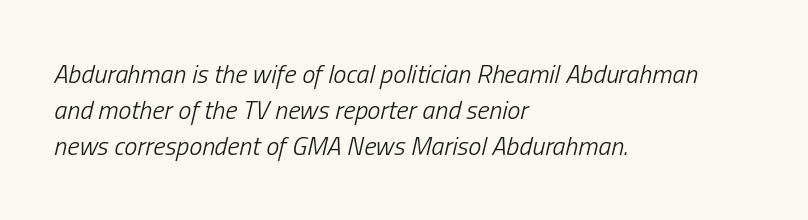
Heaviness? Minimal to ordinary, like unemphasized prose. Look at the tracking — it's just the regular setting, nothing added. Leading: standard. Descender tails drop into unmarked territory. Compared with a centered layout, this one pins lines to the left instead.
